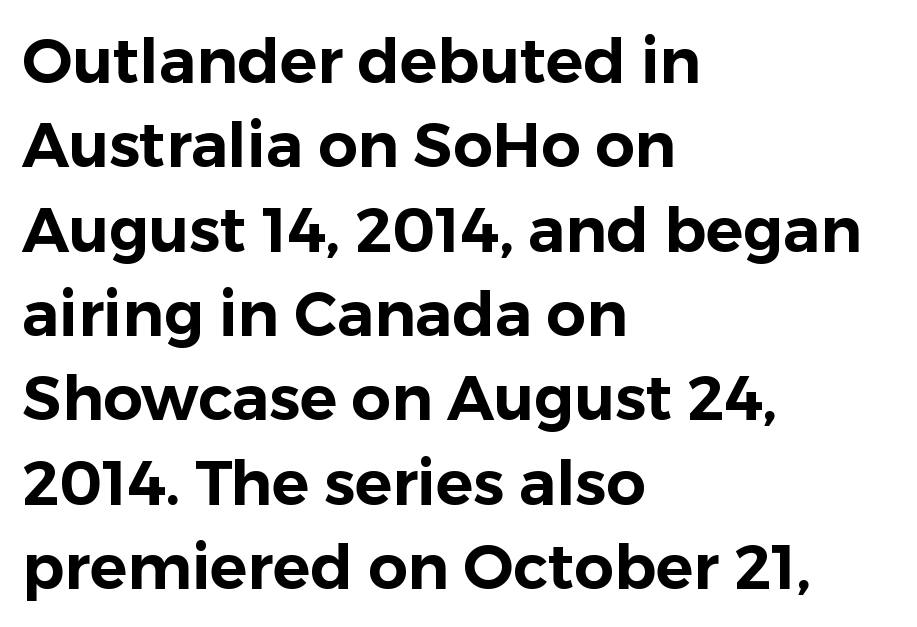
The image shows 62 px sans-serif type, upright; set left-aligned, normal line spacing (1.36x), normal letter spacing, not underlined; low stroke contrast and a medium x-height.
